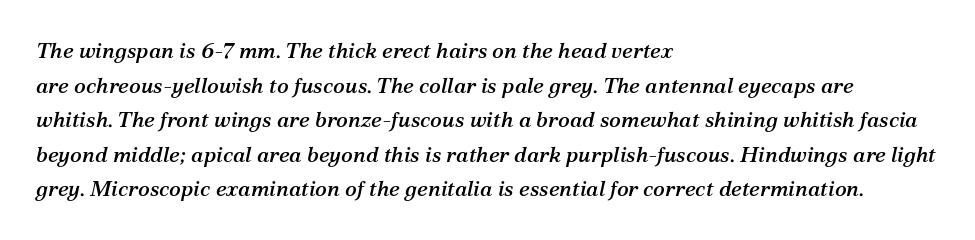
{"italic": "yes", "lean": "right", "slant_degrees": 12, "underline": "no", "align": "left", "line_spacing": "normal", "line_spacing_ratio": 1.57, "letter_spacing": "normal", "letter_spacing_em": 0.0, "glyph_px": 22}
